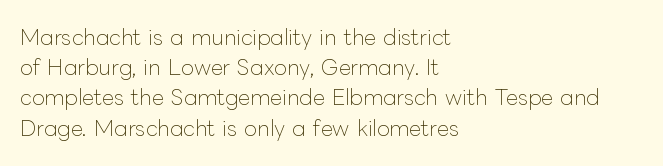
Regarding leading, the lines here are spaced in the standard way. Underline: absent. A classic flush-left, rag-right setting is used for this passage. Every character sits straight up, as roman type does.
